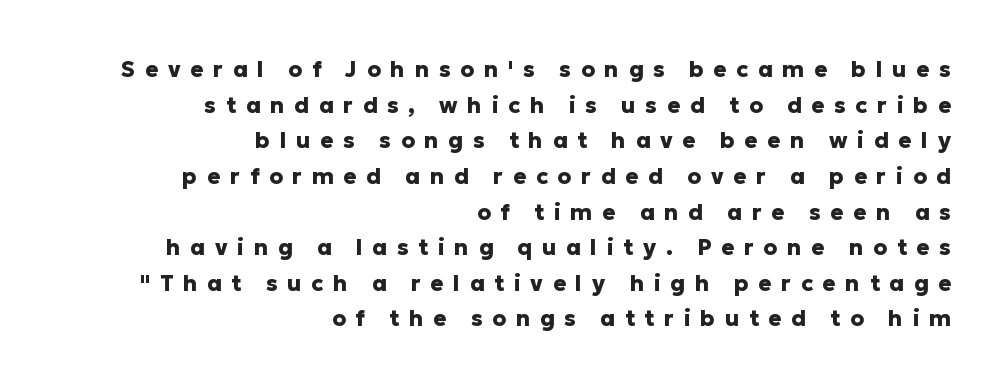
{"italic": "no", "bold": "yes", "underline": "no", "align": "right", "line_spacing": "normal", "line_spacing_ratio": 1.62, "letter_spacing": "wide", "letter_spacing_em": 0.44, "glyph_px": 22}
